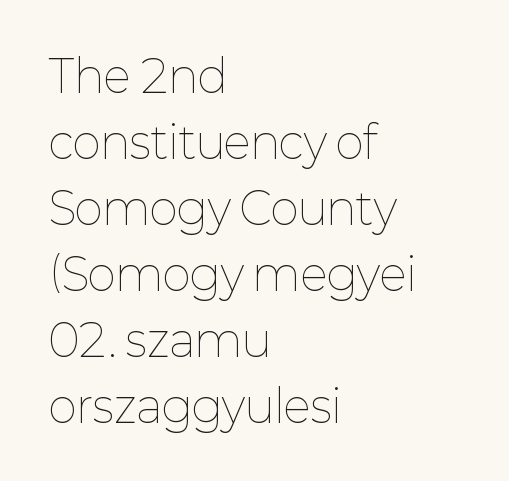
Q: Is the text bold? A: No.
Q: Is the text italic (slanted)? A: No, it is upright.
Q: Is the text underlined? A: No.
Q: How is the paragraph aligned? A: Left-aligned.
Q: Is the spacing between letters normal or unusually wide? A: Normal.
Q: Is the spacing between lines tight, normal or loose? A: Normal.
Q: Width (condensed, normal, or wide)? A: Normal.
Q: Stroke contrast? A: Low.
Q: x-height? A: Medium.
Q: Monospaced? A: No.
